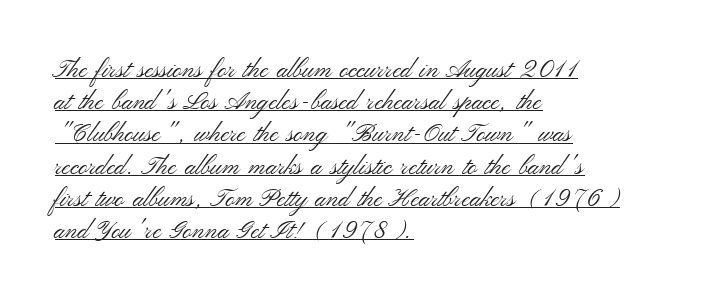
{"bold": "no", "underline": "yes", "align": "left", "line_spacing": "normal", "line_spacing_ratio": 1.29, "letter_spacing": "normal", "letter_spacing_em": 0.0, "glyph_px": 25}
